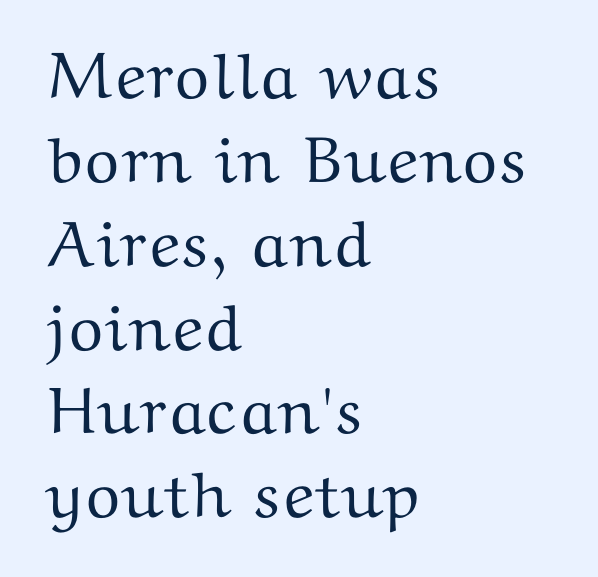
Q: Is the text italic (slanted)? A: No, it is upright.
Q: Is the typeface a serif or a sans-serif typeface? A: Serif.
Q: Is the text underlined? A: No.
Q: How is the paragraph aligned? A: Left-aligned.
Q: Is the spacing between letters normal or unusually wide? A: Normal.
Q: Is the spacing between lines tight, normal or loose? A: Normal.
Q: Width (condensed, normal, or wide)? A: Wide.
Q: Stroke contrast? A: Medium.
Q: x-height? A: Medium.
Q: Monospaced? A: No.
